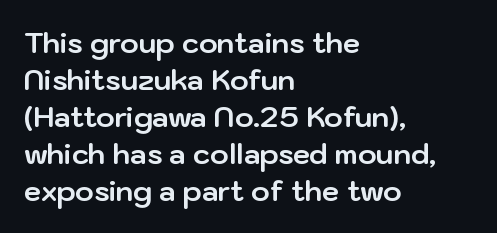
Q: Is the text bold? A: Yes.
Q: Is the text italic (slanted)? A: No, it is upright.
Q: Is the typeface a serif or a sans-serif typeface? A: Sans-serif.
Q: Is the text underlined? A: No.
Q: How is the paragraph aligned? A: Left-aligned.
Q: Is the spacing between letters normal or unusually wide? A: Normal.
Q: Is the spacing between lines tight, normal or loose? A: Normal.
Q: Width (condensed, normal, or wide)? A: Normal.
Q: Stroke contrast? A: Low.
Q: x-height? A: Medium.
Q: Monospaced? A: No.
